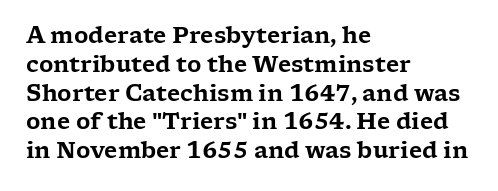
The image shows 22 px text type, upright; set left-aligned, normal line spacing (1.31x), normal letter spacing, not underlined.
